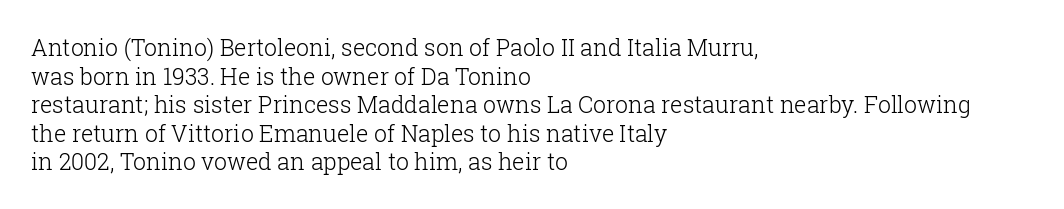
The image shows 23 px text type, upright; set left-aligned, line spacing 1.24x, normal letter spacing, not underlined.
